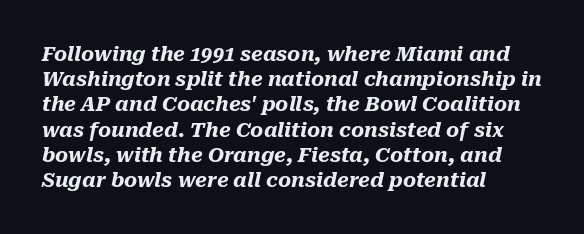
{"italic": "yes", "lean": "right", "slant_degrees": 10, "bold": "yes", "underline": "no", "align": "left", "line_spacing": "normal", "line_spacing_ratio": 1.26, "letter_spacing": "normal", "letter_spacing_em": 0.0, "glyph_px": 20}
